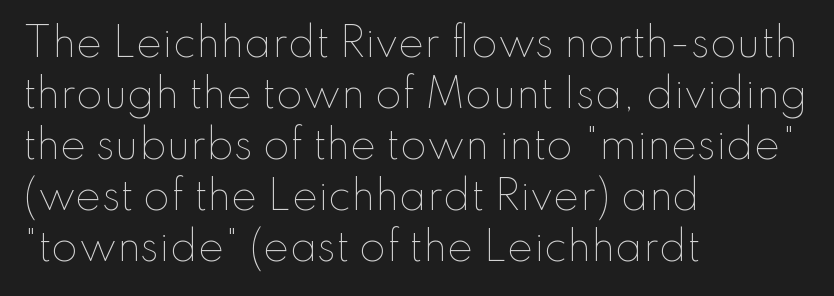
{"italic": "no", "bold": "no", "weight": "thin", "width": "normal", "stroke_contrast": "low", "x_height": "small", "monospaced": "no", "underline": "no", "align": "left", "line_spacing": "normal", "line_spacing_ratio": 1.31, "letter_spacing": "normal", "letter_spacing_em": 0.0, "glyph_px": 39}
